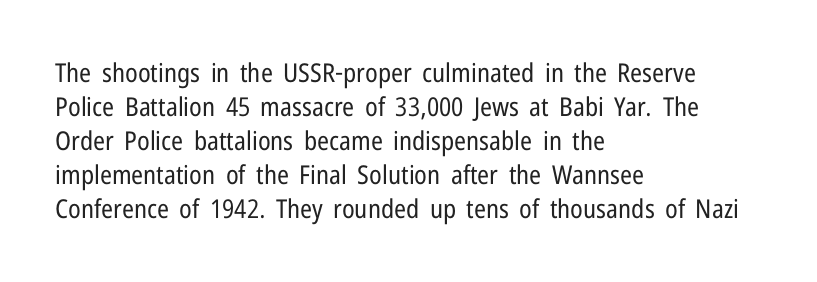
Descenders are the only things crossing below the line. All the whitespace from short lines collects on the right. Characters remain perfectly vertical along every line. The letters sit at their default tracking, neither squeezed nor spread.
